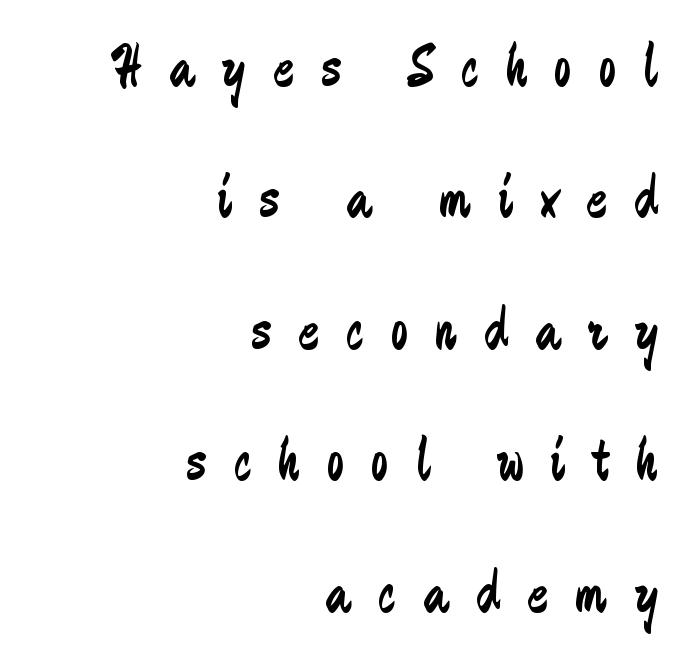
The image shows 62 px regular-weight, condensed sans-serif type; set right-aligned, loose line spacing (2.12x), unusually wide letter spacing (+0.44 em), not underlined; low stroke contrast and a small x-height.
